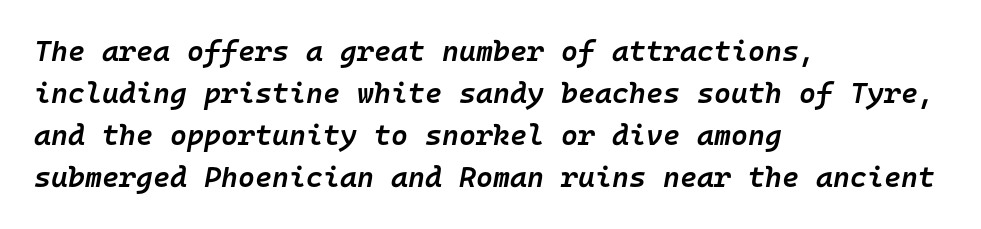
Does the weight exceed regular? Yes, but only to semibold. Line starts are locked; line ends wander. Descenders hang freely into open space. Interline gaps are of average width in this sample. The gaps between neighbouring characters are ordinary and unremarkable.
